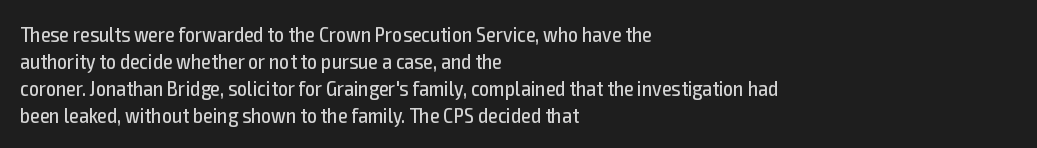
The image shows 22 px text type, upright; set left-aligned, line spacing 1.22x, normal letter spacing, not underlined.
